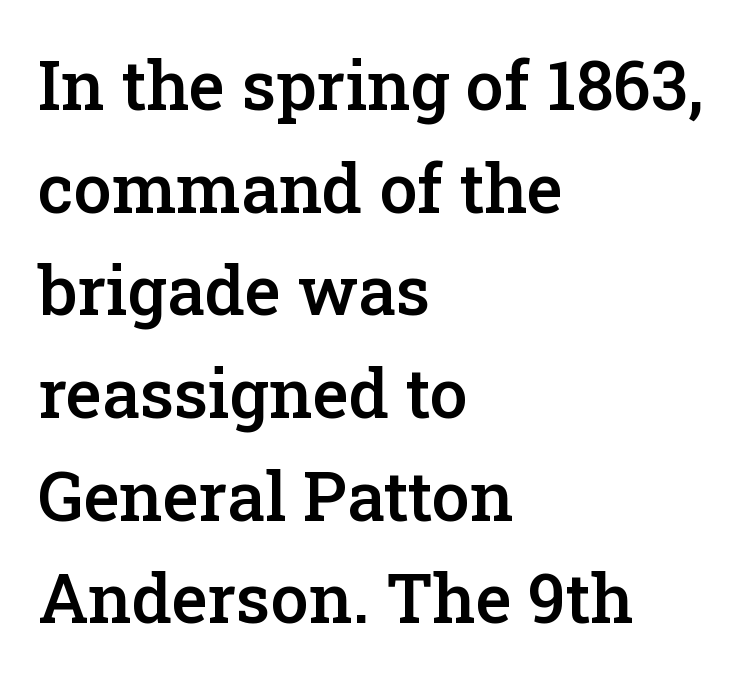
Q: Is the text bold? A: Semi-bold.
Q: Is the text italic (slanted)? A: No, it is upright.
Q: Is the typeface a serif or a sans-serif typeface? A: Serif.
Q: Is the text underlined? A: No.
Q: How is the paragraph aligned? A: Left-aligned.
Q: Is the spacing between letters normal or unusually wide? A: Normal.
Q: Is the spacing between lines tight, normal or loose? A: Normal.
Q: Width (condensed, normal, or wide)? A: Normal.
Q: Stroke contrast? A: Low.
Q: x-height? A: Medium.
Q: Monospaced? A: No.
